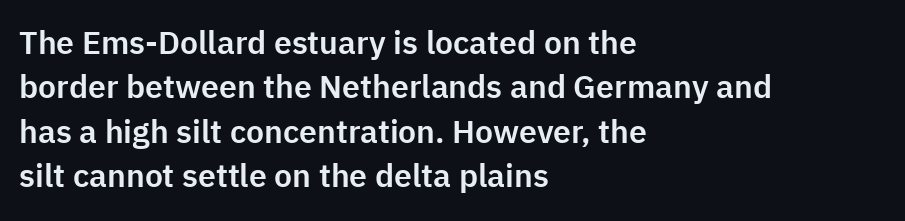
Q: Is the text italic (slanted)? A: No, it is upright.
Q: Is the typeface a serif or a sans-serif typeface? A: Sans-serif.
Q: Is the text underlined? A: No.
Q: How is the paragraph aligned? A: Left-aligned.
Q: Is the spacing between letters normal or unusually wide? A: Normal.
Q: Is the spacing between lines tight, normal or loose? A: Normal.
Q: Width (condensed, normal, or wide)? A: Normal.
Q: Stroke contrast? A: Low.
Q: x-height? A: Medium.
Q: Monospaced? A: No.
